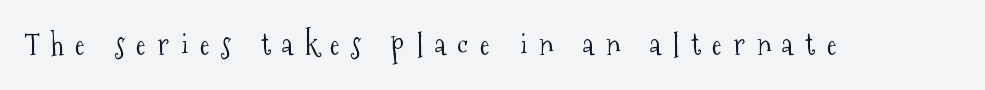
The image shows 29 px light, condensed serif type, upright; set unusually wide letter spacing (+0.41 em), not underlined; medium stroke contrast and a medium x-height.
